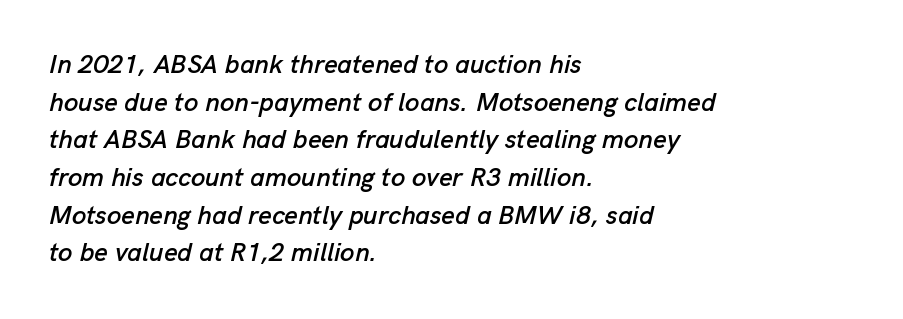
In CSS terms this would be text-align: left. The rendering keeps characters at their native spacing. Rule under the text: the space is simply empty. The glyphs look as if they've been sheared to an angle.
